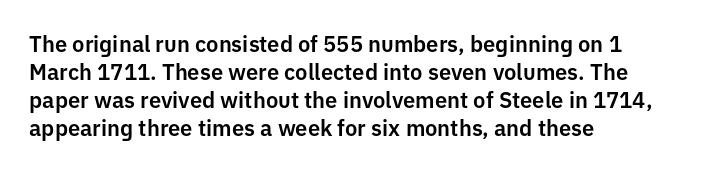
{"italic": "no", "underline": "no", "align": "left", "line_spacing": "normal", "line_spacing_ratio": 1.27, "letter_spacing": "normal", "letter_spacing_em": 0.0, "glyph_px": 22}
